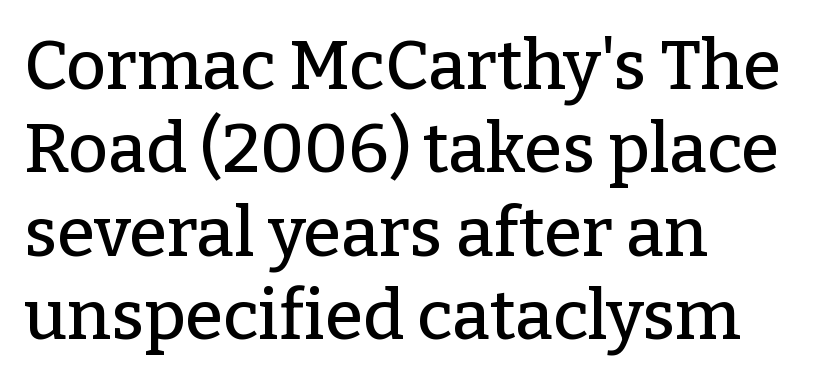
The specimen omits any rule beneath the text block's lines. These lines were composed using upright roman letters. The gaps between neighbouring characters are ordinary and unremarkable. Is this a fixed-width face? No — the glyphs have proportional, varying widths.
